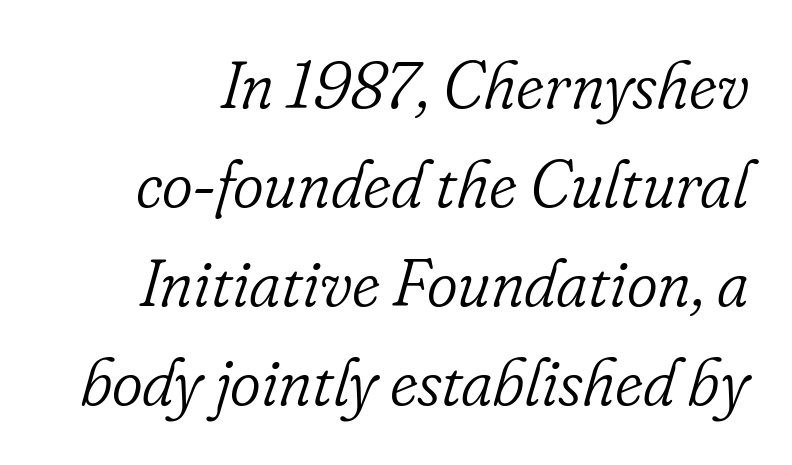
Q: Is the text bold? A: No.
Q: Is the text italic (slanted)? A: Yes, it leans right by about 16 degrees.
Q: Is the typeface a serif or a sans-serif typeface? A: Serif.
Q: Is the text underlined? A: No.
Q: Is the spacing between letters normal or unusually wide? A: Normal.
Q: Is the spacing between lines tight, normal or loose? A: Normal.
Q: Width (condensed, normal, or wide)? A: Normal.
Q: Stroke contrast? A: Low.
Q: x-height? A: Small.
Q: Monospaced? A: No.
